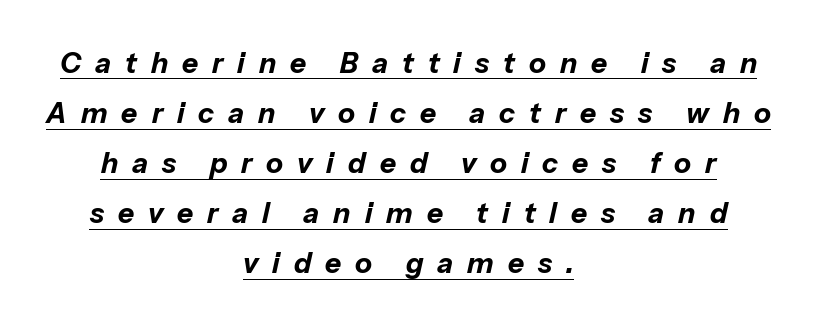
The image shows 28 px bold type, italic (leaning right); set centered, line spacing 1.79x, unusually wide letter spacing (+0.5 em), underlined; low stroke contrast and a medium x-height.
